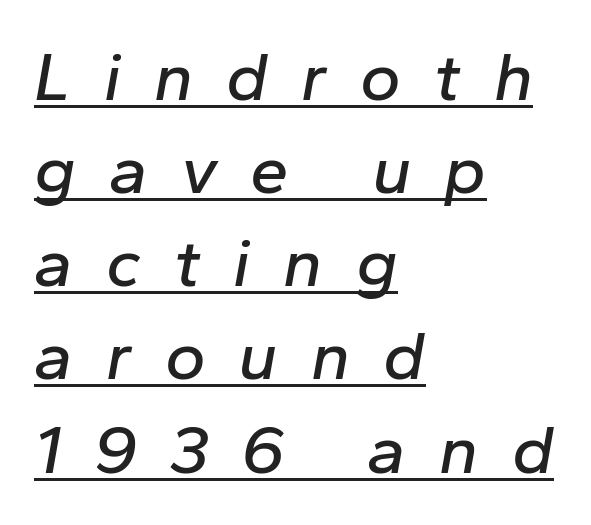
{"italic": "yes", "lean": "right", "slant_degrees": 10, "width": "normal", "stroke_contrast": "low", "x_height": "medium", "monospaced": "no", "underline": "yes", "align": "left", "line_spacing": "normal", "line_spacing_ratio": 1.35, "letter_spacing": "wide", "letter_spacing_em": 0.48, "glyph_px": 69}
